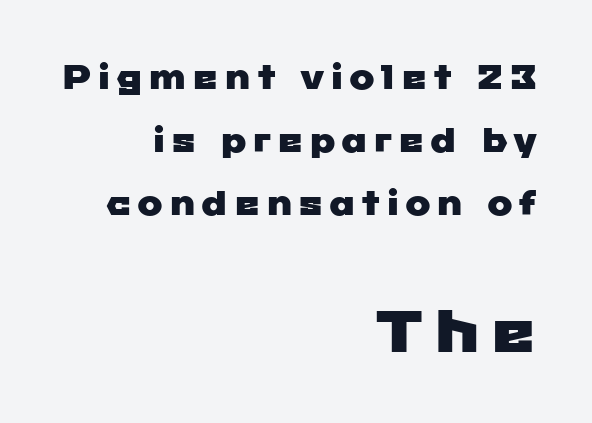
{"serif": "no", "width": "wide", "stroke_contrast": "low", "x_height": "medium", "monospaced": "no", "underline": "no", "align": "right", "line_spacing_ratio": 1.86, "larger_block": "second", "size_ratio": 1.76, "glyph_px": 60}
